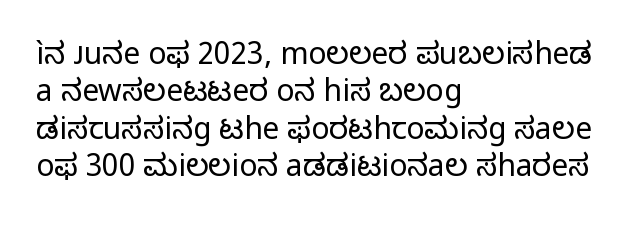
The block of text has a typical density, with ordinary space between rows. A clean baseline with only descenders dipping below it. Think of a printed novel: that variable character pitch is what you see here. Notice how the passage keeps a crisp vertical edge on the left only. Weight class: somewhere from thin through regular.
